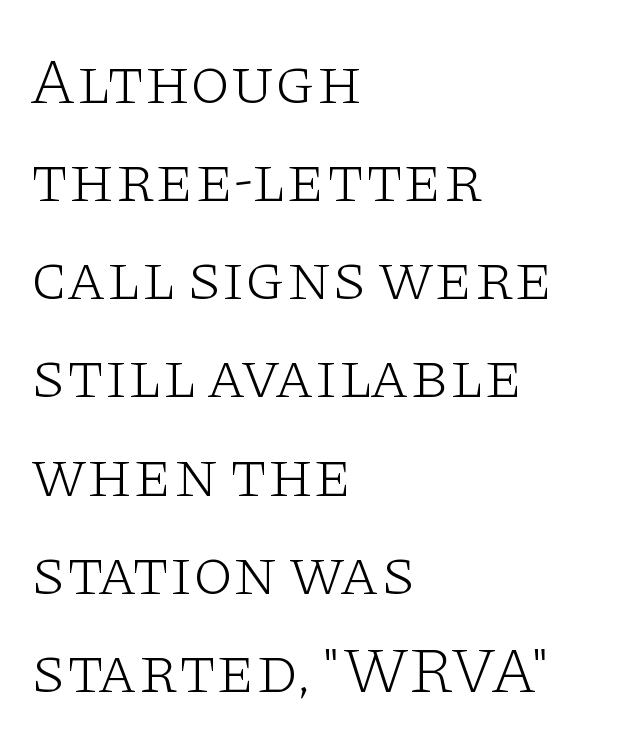
{"serif": "yes", "italic": "no", "bold": "no", "weight": "light", "width": "wide", "stroke_contrast": "low", "x_height": "large", "monospaced": "no", "underline": "no", "align": "left", "line_spacing": "normal", "line_spacing_ratio": 1.51, "letter_spacing": "normal", "letter_spacing_em": 0.0, "glyph_px": 65}
